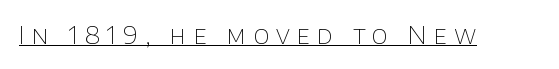
The image shows 24 px text type, upright; set unusually wide letter spacing (+0.3 em), underlined.
